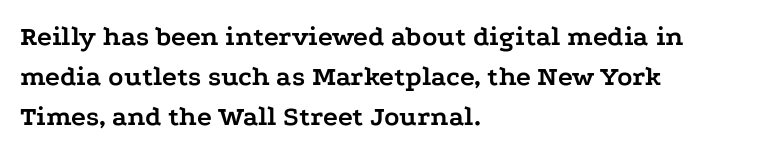
The image shows 28 px semibold, wide serif type, upright; set left-aligned, normal line spacing (1.43x), normal letter spacing, not underlined; low stroke contrast and a medium x-height.
